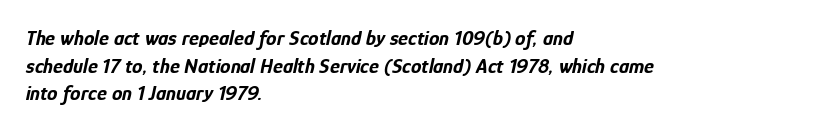
In terms of posture, this sample is oblique. Stroke thickness is high; the sample reads as a true bold. Typeset ragged right — the left edge is the straight one. How are the letters spaced? Ordinarily, with no added tracking. Clear beneath every line of the passage. Leading: standard.
